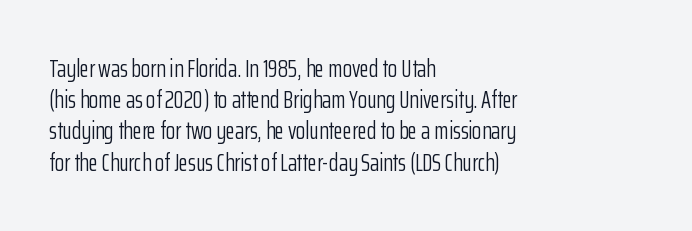
The image shows 24 px text type, upright; set left-aligned, normal line spacing (1.3x), normal letter spacing, not underlined.
